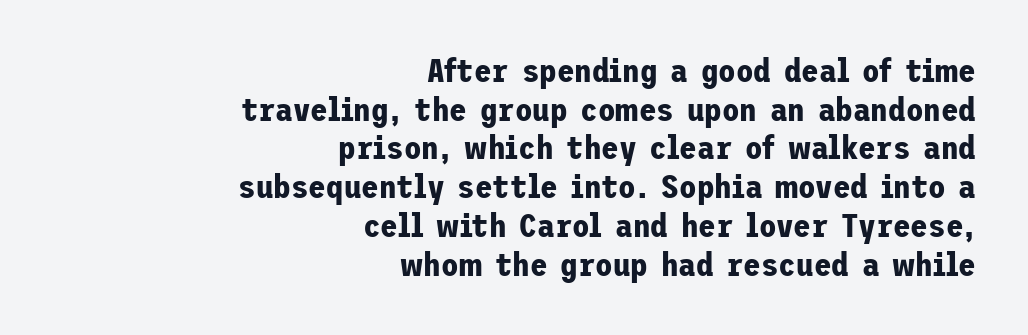
The image shows 32 px bold sans-serif type, upright; set right-aligned, line spacing 1.21x, normal letter spacing, not underlined; low stroke contrast and a medium x-height.
